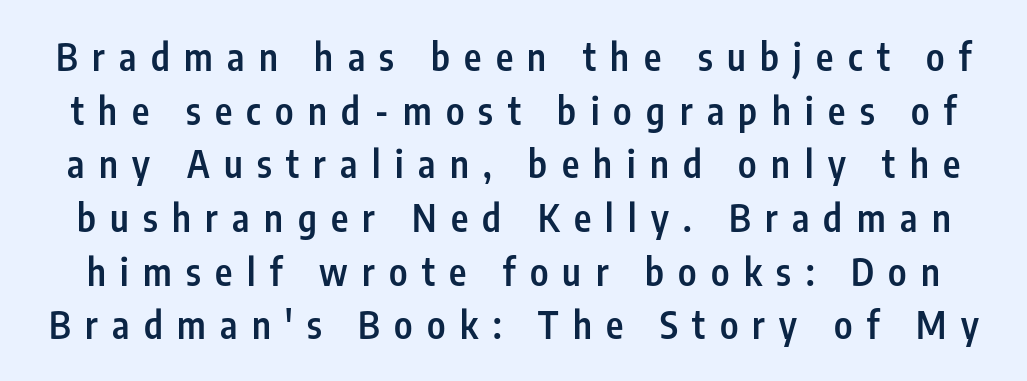
Q: Is the text bold? A: Semi-bold.
Q: Is the text italic (slanted)? A: No, it is upright.
Q: Is the typeface a serif or a sans-serif typeface? A: Sans-serif.
Q: Is the text underlined? A: No.
Q: Is the spacing between letters normal or unusually wide? A: Unusually wide.
Q: Is the spacing between lines tight, normal or loose? A: Normal.
Q: Width (condensed, normal, or wide)? A: Condensed.
Q: Stroke contrast? A: Low.
Q: x-height? A: Medium.
Q: Monospaced? A: No.
